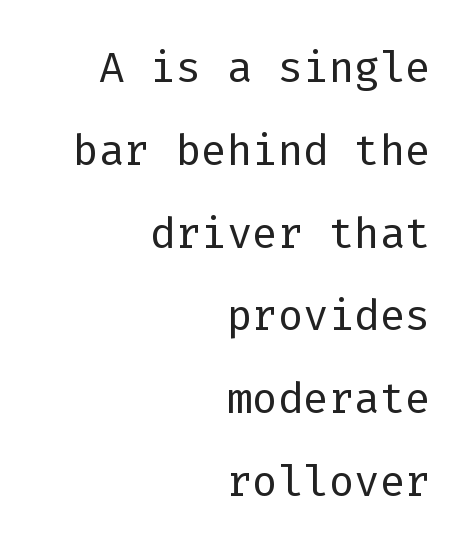
Q: Is the text bold? A: No.
Q: Is the text italic (slanted)? A: No, it is upright.
Q: Is the typeface a serif or a sans-serif typeface? A: Sans-serif.
Q: Is the text underlined? A: No.
Q: How is the paragraph aligned? A: Right-aligned.
Q: Is the spacing between letters normal or unusually wide? A: Normal.
Q: Is the spacing between lines tight, normal or loose? A: Normal.
Q: Width (condensed, normal, or wide)? A: Normal.
Q: Stroke contrast? A: Low.
Q: x-height? A: Medium.
Q: Monospaced? A: Yes.
